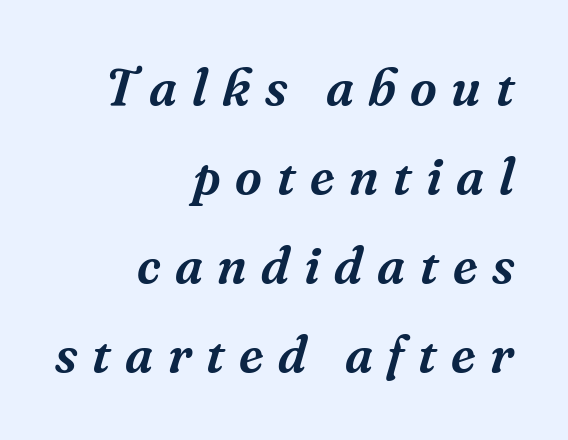
Q: Is the text italic (slanted)? A: Yes, it leans right by about 16 degrees.
Q: Is the typeface a serif or a sans-serif typeface? A: Serif.
Q: Is the text underlined? A: No.
Q: How is the paragraph aligned? A: Right-aligned.
Q: Is the spacing between letters normal or unusually wide? A: Unusually wide.
Q: Width (condensed, normal, or wide)? A: Normal.
Q: Stroke contrast? A: Medium.
Q: x-height? A: Medium.
Q: Monospaced? A: No.
